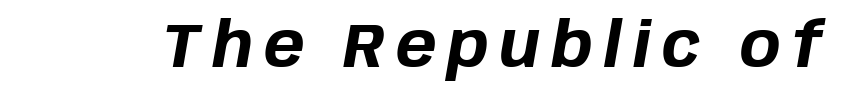
There's an unmistakable incline to the writing here. Each letter keeps its own natural width here, so spacing adapts to shape. Summary of weight: heavy, a full bold. The passage shown is not underscored anywhere.
